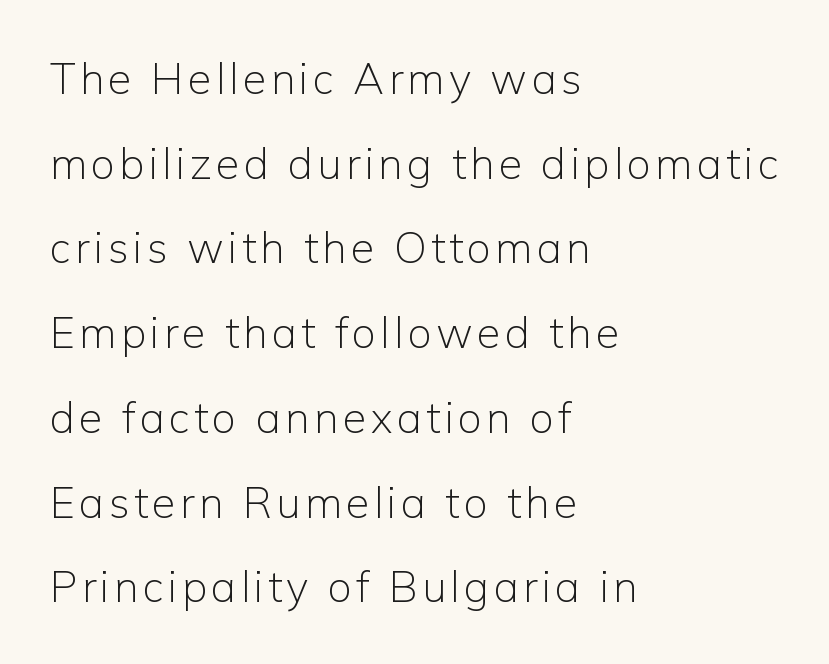
The image shows 43 px light sans-serif type, upright; set left-aligned, loose line spacing (1.97x), not underlined; low stroke contrast and a medium x-height.
